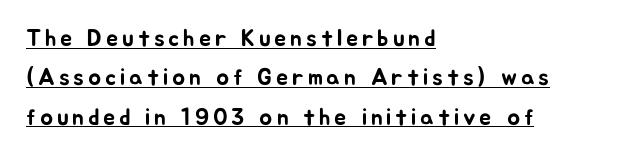
Q: Is the text italic (slanted)? A: No, it is upright.
Q: Is the text underlined? A: Yes.
Q: How is the paragraph aligned? A: Left-aligned.
Q: Is the spacing between lines tight, normal or loose? A: Normal.
